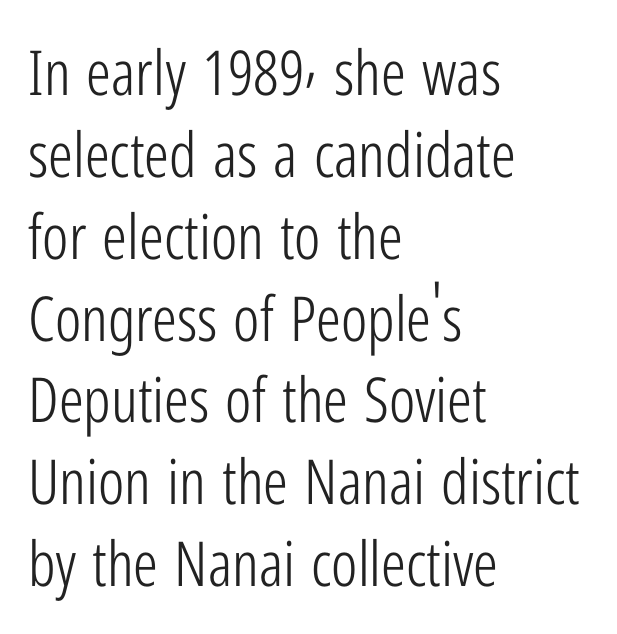
{"serif": "no", "italic": "no", "bold": "no", "weight": "light", "width": "condensed", "stroke_contrast": "low", "x_height": "medium", "monospaced": "no", "underline": "no", "align": "left", "line_spacing": "normal", "line_spacing_ratio": 1.32, "letter_spacing": "normal", "letter_spacing_em": 0.0, "glyph_px": 62}
